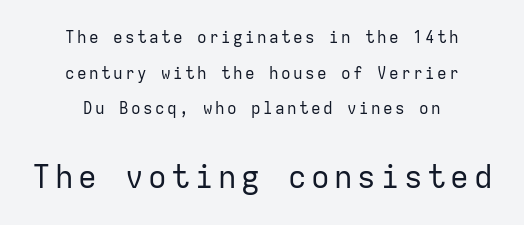
{"serif": "no", "italic": "no", "bold": "no", "weight": "regular", "width": "normal", "stroke_contrast": "low", "x_height": "medium", "monospaced": "yes", "underline": "no", "align": "center", "line_spacing": "loose", "line_spacing_ratio": 2.22, "larger_block": "second", "size_ratio": 1.94, "glyph_px": 31}
